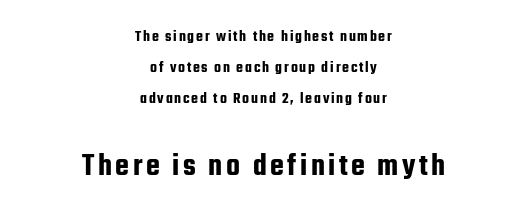
Q: Is the text italic (slanted)? A: No, it is upright.
Q: Is the typeface a serif or a sans-serif typeface? A: Sans-serif.
Q: Is the text underlined? A: No.
Q: How is the paragraph aligned? A: Centered.
Q: Is the spacing between lines tight, normal or loose? A: Loose.
Q: Which block of text is set in a larger size, the first (top) or the second (bottom)? A: The second (bottom) one.
Q: Width (condensed, normal, or wide)? A: Condensed.
Q: Stroke contrast? A: Low.
Q: x-height? A: Medium.
Q: Monospaced? A: No.
